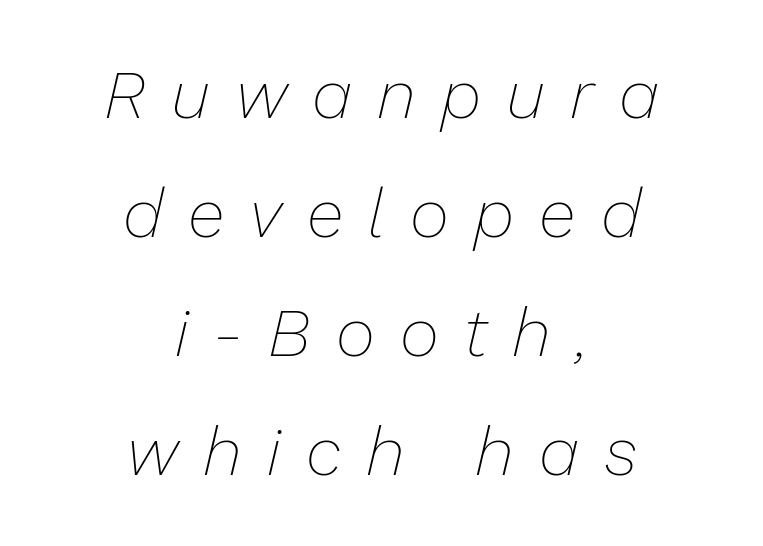
The cut favours lightness, reaching ordinary text weight at its darkest. The specimen omits any rule beneath the text block's lines. The letters advance in unequal steps, a hallmark of proportional type. The rag falls on both sides of this text block equally.
